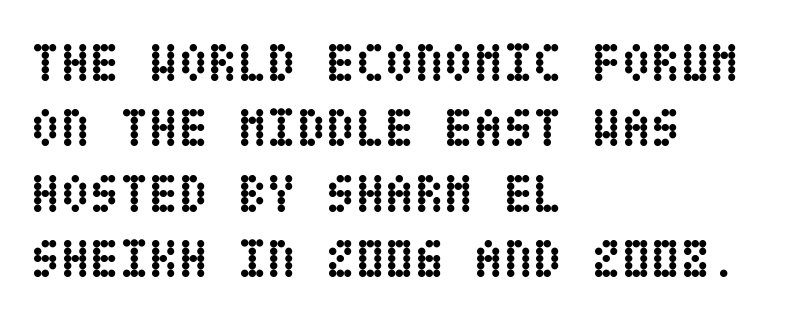
Q: Is the text bold? A: Yes.
Q: Is the text italic (slanted)? A: No, it is upright.
Q: Is the text underlined? A: No.
Q: How is the paragraph aligned? A: Left-aligned.
Q: Is the spacing between letters normal or unusually wide? A: Normal.
Q: Width (condensed, normal, or wide)? A: Condensed.
Q: Stroke contrast? A: Low.
Q: x-height? A: Large.
